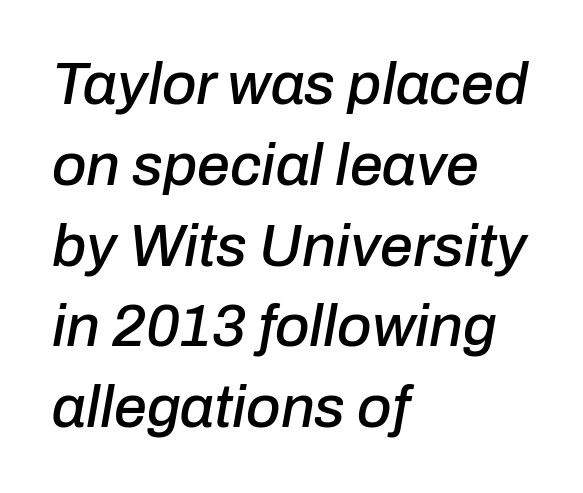
Q: Is the text italic (slanted)? A: Yes, it leans right by about 10 degrees.
Q: Is the text underlined? A: No.
Q: How is the paragraph aligned? A: Left-aligned.
Q: Is the spacing between letters normal or unusually wide? A: Normal.
Q: Is the spacing between lines tight, normal or loose? A: Normal.
Q: Width (condensed, normal, or wide)? A: Normal.
Q: Stroke contrast? A: Low.
Q: x-height? A: Medium.
Q: Monospaced? A: No.
